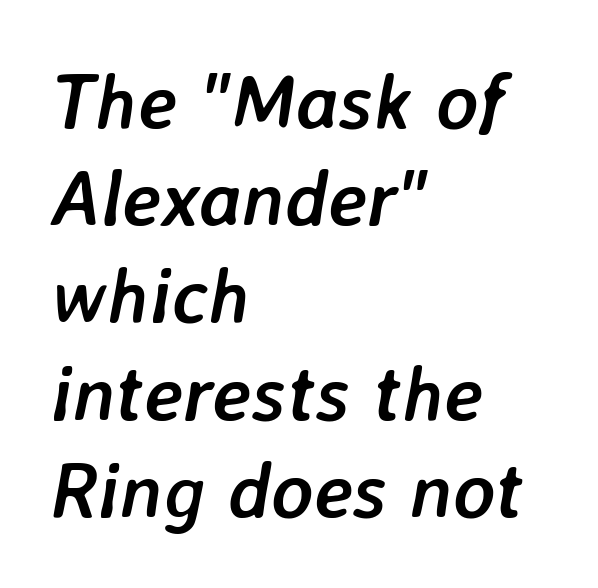
{"italic": "yes", "lean": "right", "slant_degrees": 7, "bold": "yes", "weight": "semibold", "width": "normal", "stroke_contrast": "low", "x_height": "medium", "monospaced": "no", "underline": "no", "align": "left", "line_spacing_ratio": 1.23, "letter_spacing": "normal", "letter_spacing_em": 0.0, "glyph_px": 79}
